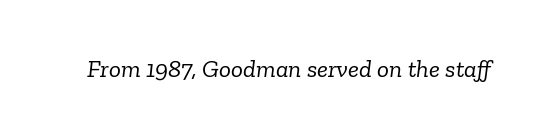
{"italic": "yes", "lean": "right", "slant_degrees": 6, "bold": "no", "underline": "no", "letter_spacing": "normal", "letter_spacing_em": 0.0, "glyph_px": 25}
